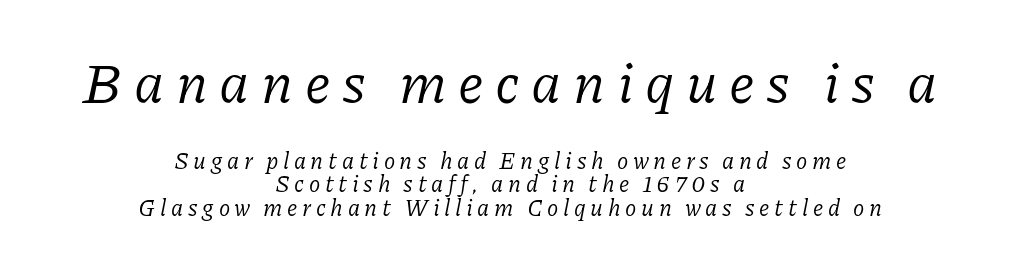
The image shows 57 px regular-weight serif type, italic (leaning right); set centered, tight line spacing (1.02x), unusually wide letter spacing (+0.2 em), not underlined; the first (top) block is 2.48x larger; low stroke contrast and a medium x-height.
